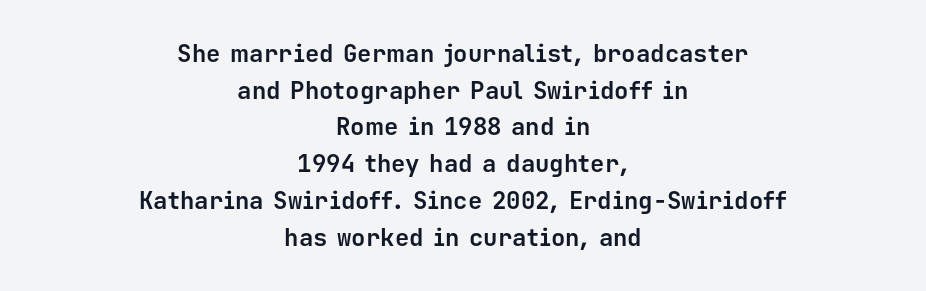
{"italic": "no", "bold": "yes", "underline": "no", "align": "center", "line_spacing": "normal", "line_spacing_ratio": 1.53, "letter_spacing": "normal", "letter_spacing_em": 0.0, "glyph_px": 24}
